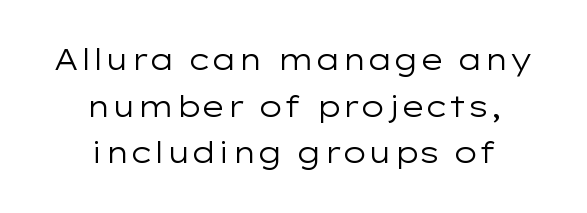
Q: Is the text bold? A: No.
Q: Is the text italic (slanted)? A: No, it is upright.
Q: Is the typeface a serif or a sans-serif typeface? A: Sans-serif.
Q: Is the text underlined? A: No.
Q: How is the paragraph aligned? A: Centered.
Q: Is the spacing between letters normal or unusually wide? A: Normal.
Q: Is the spacing between lines tight, normal or loose? A: Normal.
Q: Width (condensed, normal, or wide)? A: Wide.
Q: Stroke contrast? A: Low.
Q: x-height? A: Medium.
Q: Monospaced? A: No.
